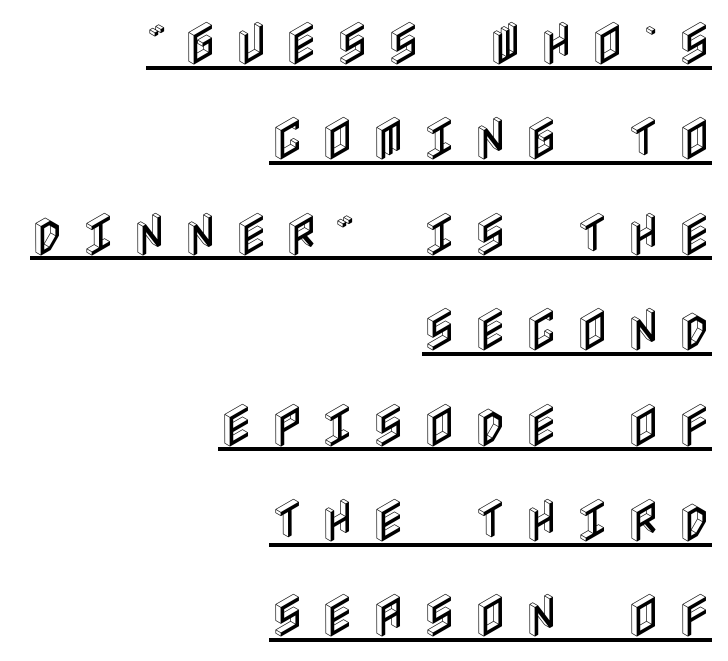
Letter spacing: wide. Does a line run under the words? Yes, clearly. The rag falls on the left side of this text block. Quick note: interline space is abundant.
